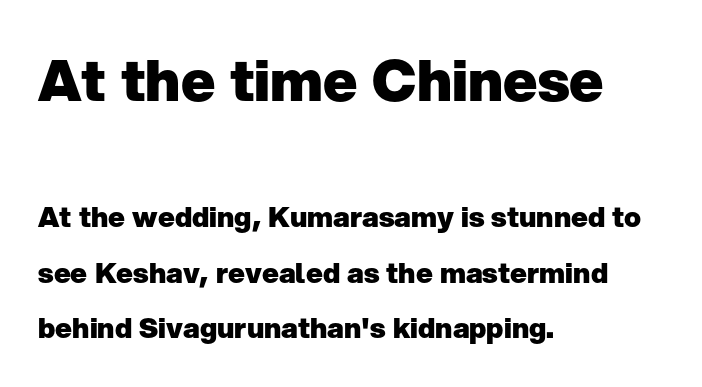
Q: Is the text bold? A: Yes.
Q: Is the text italic (slanted)? A: No, it is upright.
Q: Is the typeface a serif or a sans-serif typeface? A: Sans-serif.
Q: Is the text underlined? A: No.
Q: How is the paragraph aligned? A: Left-aligned.
Q: Is the spacing between letters normal or unusually wide? A: Normal.
Q: Is the spacing between lines tight, normal or loose? A: Loose.
Q: Which block of text is set in a larger size, the first (top) or the second (bottom)? A: The first (top) one.
Q: Width (condensed, normal, or wide)? A: Normal.
Q: Stroke contrast? A: Low.
Q: x-height? A: Medium.
Q: Monospaced? A: No.
